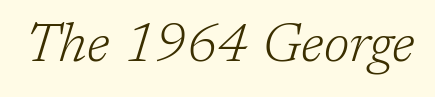
Observe the serifs anchoring each vertical stroke in this sample. The space beneath each line is pristine and unruled. The letters sit at their default tracking, neither squeezed nor spread. The rendering applies a slant to the glyphs. Here the designer chose a conventional face with non-uniform glyph widths.
